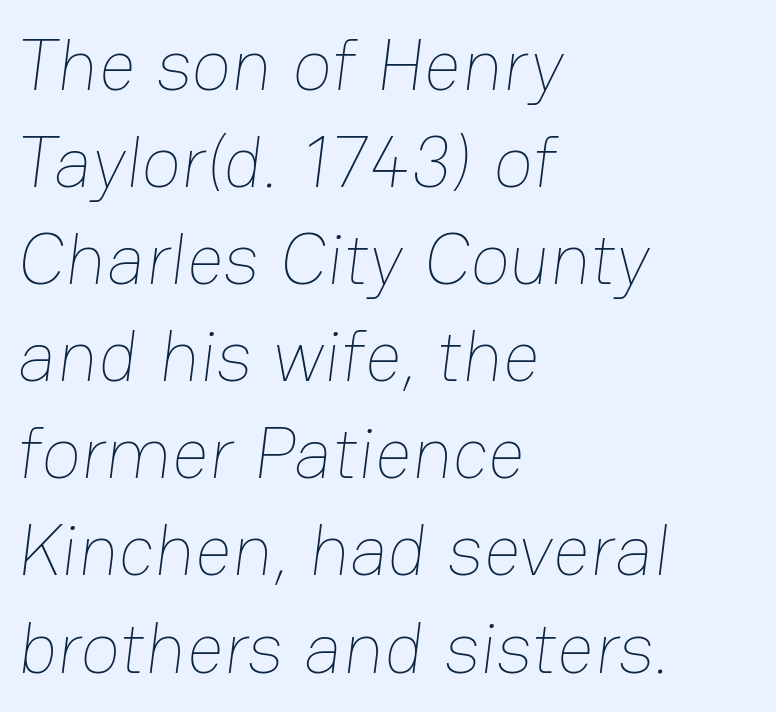
Q: Is the text bold? A: No.
Q: Is the text underlined? A: No.
Q: How is the paragraph aligned? A: Left-aligned.
Q: Is the spacing between letters normal or unusually wide? A: Normal.
Q: Is the spacing between lines tight, normal or loose? A: Normal.
Q: Width (condensed, normal, or wide)? A: Normal.
Q: Stroke contrast? A: Low.
Q: x-height? A: Medium.
Q: Monospaced? A: No.
